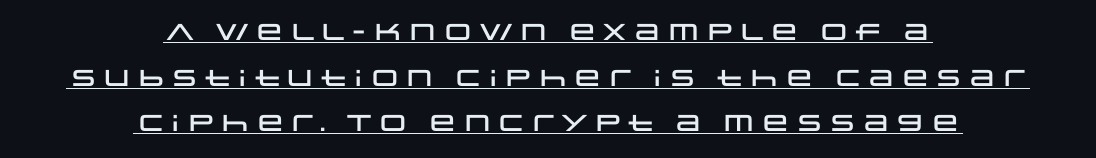
The image shows 23 px text type, upright; set centered, loose line spacing (1.98x), normal letter spacing, underlined.
